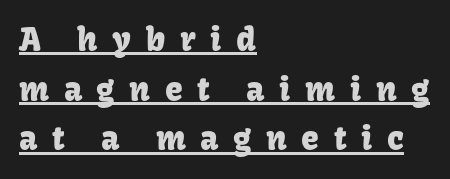
{"serif": "no", "italic": "no", "width": "normal", "stroke_contrast": "low", "x_height": "medium", "monospaced": "no", "underline": "yes", "align": "left", "line_spacing": "normal", "line_spacing_ratio": 1.55, "letter_spacing": "wide", "letter_spacing_em": 0.46, "glyph_px": 32}
